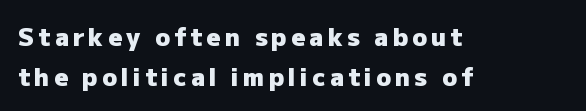
Q: Is the text bold? A: Yes.
Q: Is the text italic (slanted)? A: No, it is upright.
Q: Is the text underlined? A: No.
Q: How is the paragraph aligned? A: Left-aligned.
Q: Is the spacing between lines tight, normal or loose? A: Normal.
